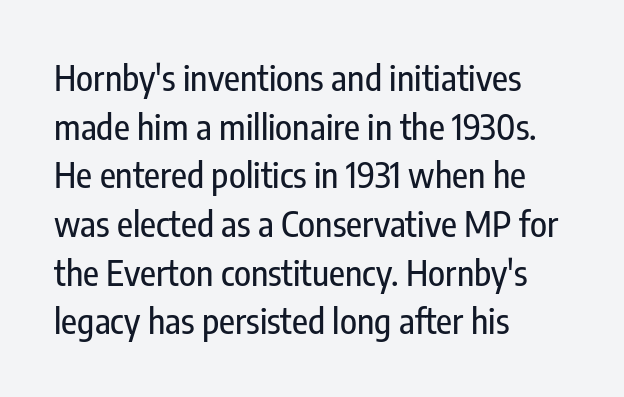
The image shows 35 px condensed sans-serif type, upright; set left-aligned, normal line spacing (1.39x), normal letter spacing, not underlined; low stroke contrast and a medium x-height.
